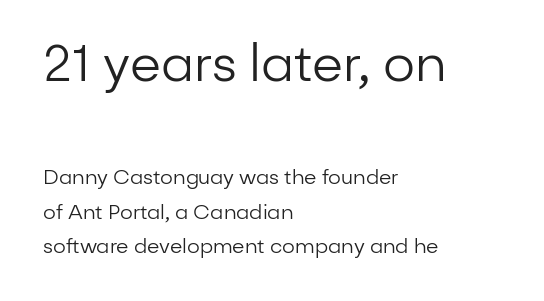
{"serif": "no", "italic": "no", "bold": "no", "weight": "regular", "width": "normal", "stroke_contrast": "low", "x_height": "medium", "monospaced": "no", "underline": "no", "align": "left", "line_spacing_ratio": 1.71, "letter_spacing": "normal", "letter_spacing_em": 0.0, "larger_block": "first", "size_ratio": 2.5, "glyph_px": 50}
